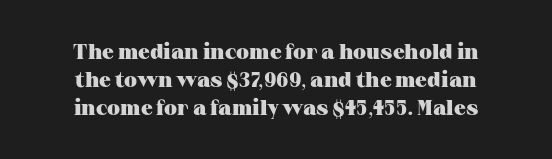
The letters stand straight up with perfectly vertical stems. The face used here has the dense, thick strokes of a bold. Standard letterfit; no display-style spreading of the glyphs. These lines are centered, leaving both edges ragged. The rendering uses a moderate line-height, typical for paragraphs.
